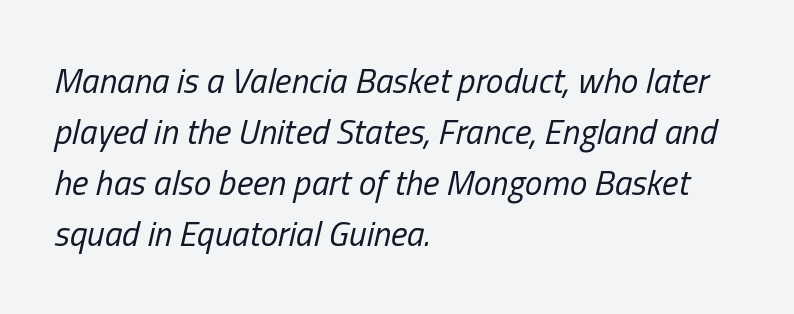
Q: Is the text bold? A: No.
Q: Is the text italic (slanted)? A: Yes, it leans right by about 13 degrees.
Q: Is the text underlined? A: No.
Q: How is the paragraph aligned? A: Left-aligned.
Q: Is the spacing between letters normal or unusually wide? A: Normal.
Q: Is the spacing between lines tight, normal or loose? A: Normal.
Q: Width (condensed, normal, or wide)? A: Condensed.
Q: Stroke contrast? A: Low.
Q: x-height? A: Medium.
Q: Monospaced? A: No.
